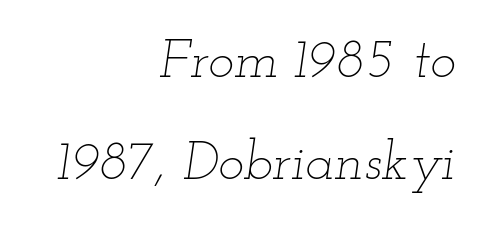
Q: Is the text bold? A: No.
Q: Is the text italic (slanted)? A: Yes, it leans right by about 12 degrees.
Q: Is the text underlined? A: No.
Q: How is the paragraph aligned? A: Right-aligned.
Q: Is the spacing between letters normal or unusually wide? A: Normal.
Q: Width (condensed, normal, or wide)? A: Wide.
Q: Stroke contrast? A: Low.
Q: x-height? A: Small.
Q: Monospaced? A: No.
